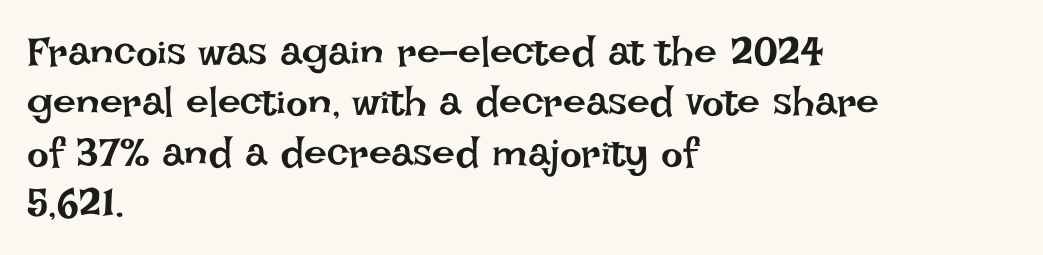
The image shows 41 px regular-weight type, upright; set left-aligned, line spacing 1.23x, normal letter spacing, not underlined; low stroke contrast and a large x-height.
